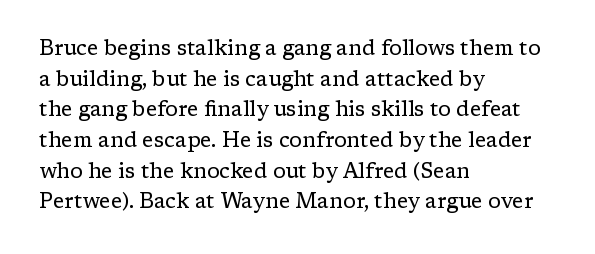
Q: Is the text bold? A: No.
Q: Is the text italic (slanted)? A: No, it is upright.
Q: Is the text underlined? A: No.
Q: How is the paragraph aligned? A: Left-aligned.
Q: Is the spacing between letters normal or unusually wide? A: Normal.
Q: Is the spacing between lines tight, normal or loose? A: Normal.
